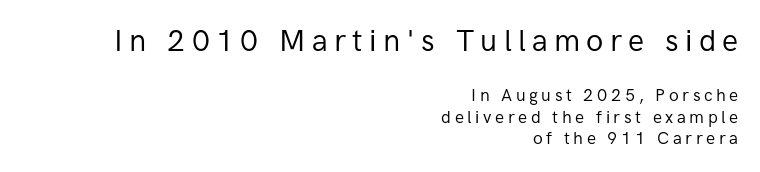
The image shows 30 px regular-weight sans-serif type, upright; set right-aligned, normal line spacing (1.27x), unusually wide letter spacing (+0.21 em), not underlined; the first (top) block is 1.76x larger; low stroke contrast and a medium x-height.
